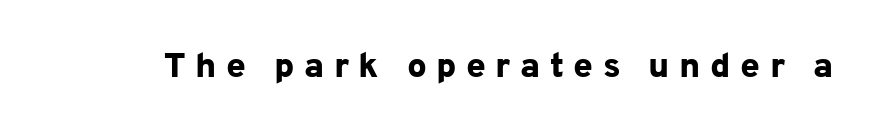
The tracking jumps out immediately: characters are airy and widely separated. What weight is shown? A full bold with thick strokes. It's the straight-up-and-down kind of type. Serif or sans? Sans — the stroke terminals are bare. Any mark beneath the type? The region is blank. Is this a fixed-width face? No — the glyphs have proportional, varying widths.
